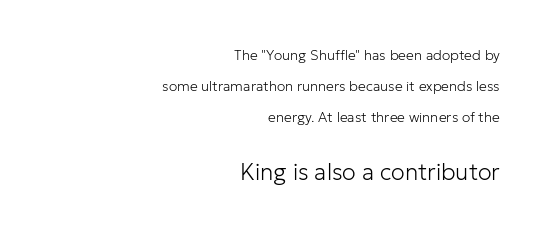
{"italic": "no", "bold": "no", "underline": "no", "align": "right", "line_spacing": "loose", "line_spacing_ratio": 2.21, "letter_spacing": "normal", "letter_spacing_em": 0.0, "larger_block": "second", "size_ratio": 1.64, "glyph_px": 23}
